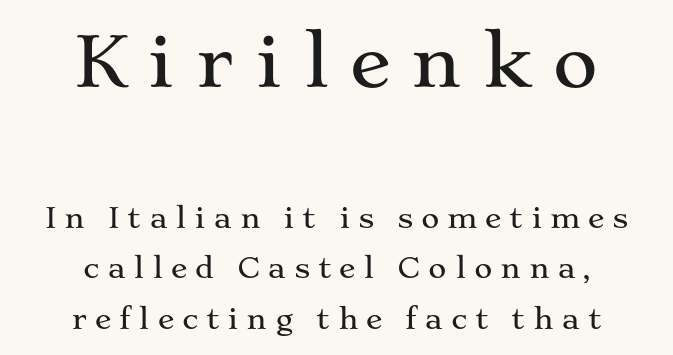
The image shows 70 px wide serif type, upright; set centered, line spacing 1.81x, unusually wide letter spacing (+0.27 em), not underlined; the first (top) block is 2.5x larger; medium stroke contrast and a medium x-height.
